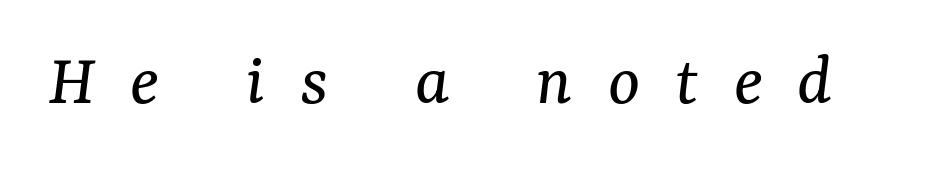
Italic? Definitely — the glyphs are oblique. Think of a printed novel: that variable character pitch is what you see here. Words float on clear page, feet unadorned. A light-to-regular cut is what we see here. In terms of letterform style, serifs are clearly present. Caption: expanded tracking, letters set apart.
